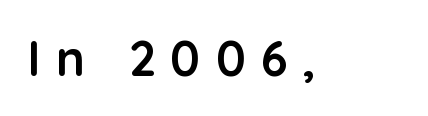
The image shows 49 px semibold sans-serif type, upright; set unusually wide letter spacing (+0.31 em), not underlined; low stroke contrast and a medium x-height.
